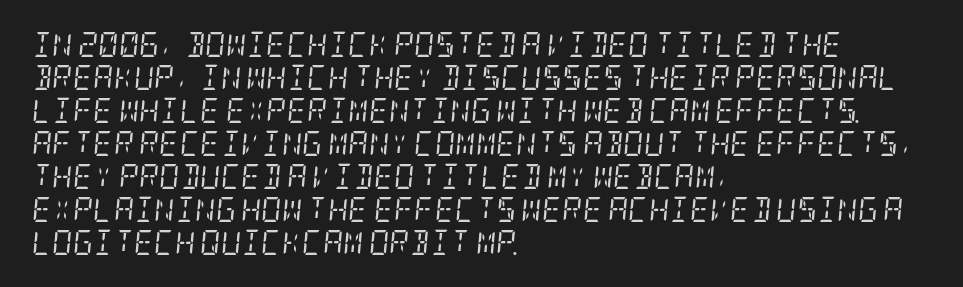
Each new line begins a customary step beneath the previous one. The passage shown has conventional tracking throughout. The specimen omits any rule beneath the text block's lines. This reads as an unemphasized weight, regular at the heaviest. The rendering anchors every line to the left-hand side. Tall strokes in this sample are angled rather than plumb.
